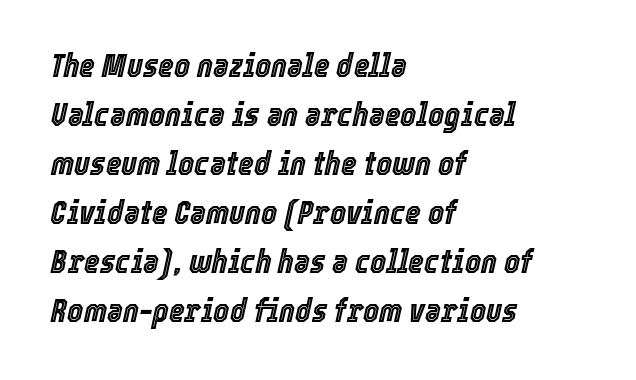
{"italic": "yes", "lean": "right", "slant_degrees": 12, "width": "condensed", "x_height": "medium", "monospaced": "no", "underline": "no", "align": "left", "line_spacing": "normal", "line_spacing_ratio": 1.44, "letter_spacing": "normal", "letter_spacing_em": 0.0, "glyph_px": 34}
